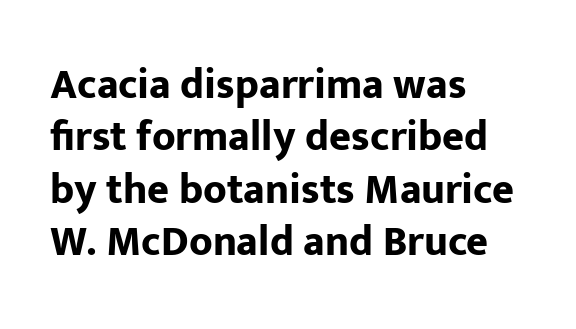
Q: Is the text bold? A: Yes.
Q: Is the text italic (slanted)? A: No, it is upright.
Q: Is the typeface a serif or a sans-serif typeface? A: Sans-serif.
Q: Is the text underlined? A: No.
Q: How is the paragraph aligned? A: Left-aligned.
Q: Is the spacing between letters normal or unusually wide? A: Normal.
Q: Is the spacing between lines tight, normal or loose? A: Normal.
Q: Width (condensed, normal, or wide)? A: Normal.
Q: Stroke contrast? A: Low.
Q: x-height? A: Medium.
Q: Monospaced? A: No.
